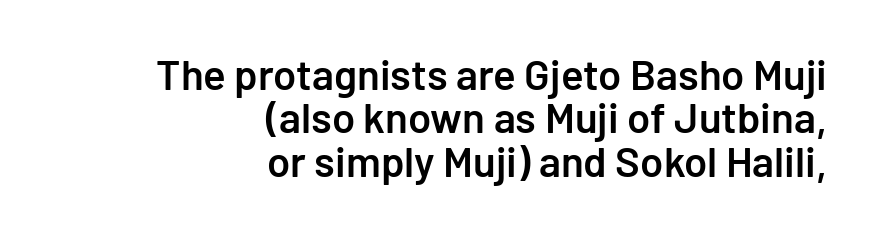
Rows of type sit shoulder to shoulder in the vertical direction. Rendered with straight, roman letterforms. Caption: semibold face, moderately heavy strokes. The face used here is rendered with its standard letterfit. Letters rest on an invisible, unmarked baseline. The face used here is a sans, in the tradition of grotesques and geometrics.
